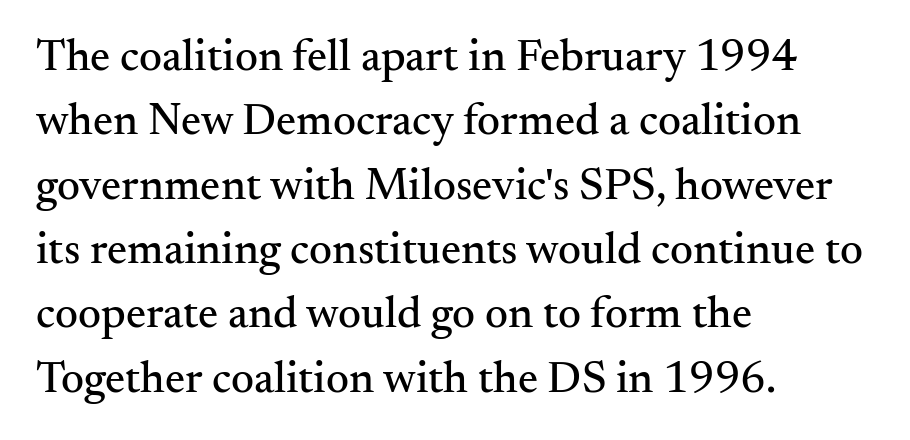
A clean baseline with only descenders dipping below it. Serifs: yes, visible at the terminals of the letterforms. The setting favours the left margin, as ordinary paragraphs usually do. The passage shown has conventional tracking throughout.
